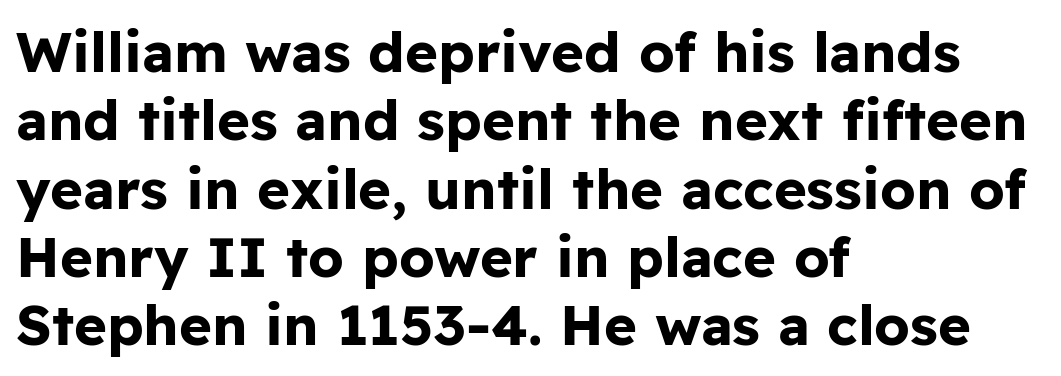
Between one letter and the next there's only the usual sliver of space. The text was rendered using a sans face with plain stroke endings. The text block is weighted toward the left margin, trailing off unevenly rightward. You could not count columns in this text — the font is proportionally spaced. The glyphs are unaccompanied by any horizontal stroke below them.
